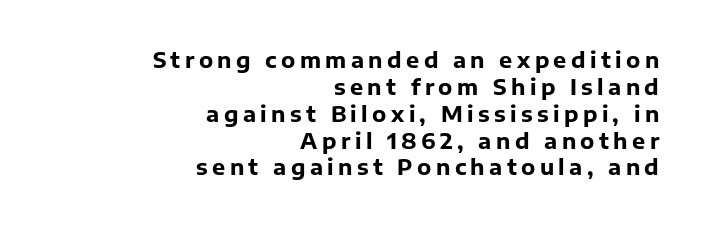
{"italic": "no", "bold": "yes", "underline": "no", "align": "right", "line_spacing_ratio": 1.22, "letter_spacing": "wide", "letter_spacing_em": 0.2, "glyph_px": 22}
